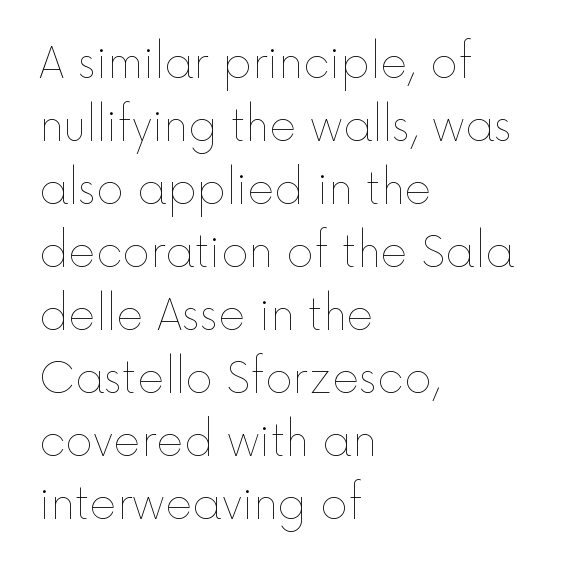
The image shows 42 px thin type, upright; set left-aligned, normal line spacing (1.5x), normal letter spacing, not underlined; a medium x-height.
